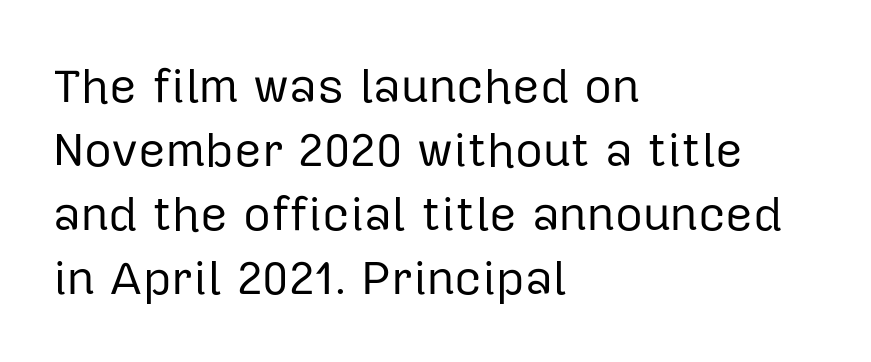
Q: Is the text bold? A: No.
Q: Is the text italic (slanted)? A: No, it is upright.
Q: Is the typeface a serif or a sans-serif typeface? A: Sans-serif.
Q: Is the text underlined? A: No.
Q: How is the paragraph aligned? A: Left-aligned.
Q: Is the spacing between letters normal or unusually wide? A: Normal.
Q: Is the spacing between lines tight, normal or loose? A: Normal.
Q: Width (condensed, normal, or wide)? A: Normal.
Q: Stroke contrast? A: Low.
Q: x-height? A: Medium.
Q: Monospaced? A: No.
